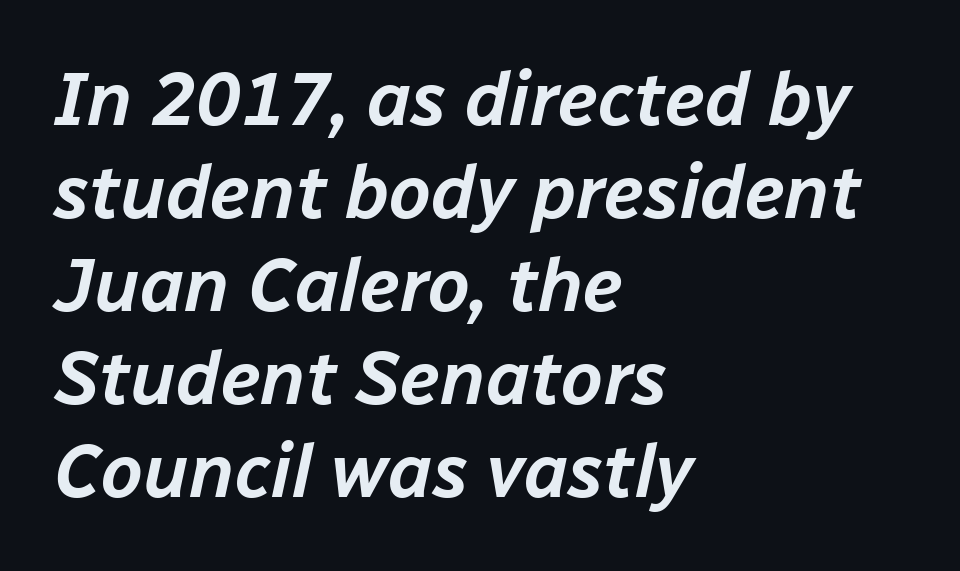
The image shows 75 px text type, italic (leaning right); set left-aligned, line spacing 1.24x, normal letter spacing, not underlined; low stroke contrast and a medium x-height.
